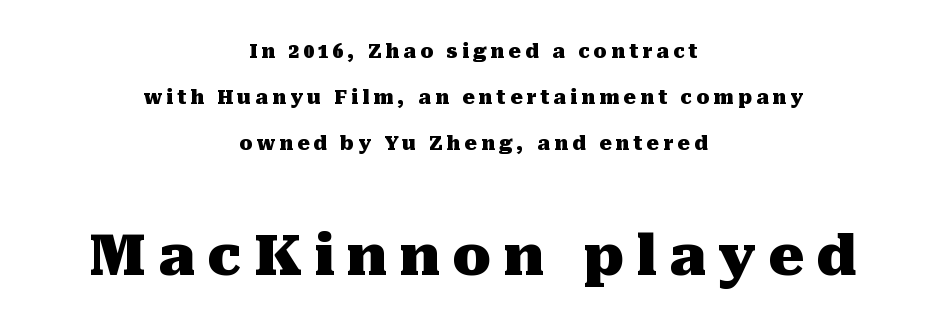
Q: Is the text bold? A: Yes.
Q: Is the text italic (slanted)? A: No, it is upright.
Q: Is the typeface a serif or a sans-serif typeface? A: Serif.
Q: Is the text underlined? A: No.
Q: How is the paragraph aligned? A: Centered.
Q: Is the spacing between letters normal or unusually wide? A: Unusually wide.
Q: Is the spacing between lines tight, normal or loose? A: Loose.
Q: Which block of text is set in a larger size, the first (top) or the second (bottom)? A: The second (bottom) one.
Q: Width (condensed, normal, or wide)? A: Normal.
Q: Stroke contrast? A: Medium.
Q: x-height? A: Medium.
Q: Monospaced? A: No.
